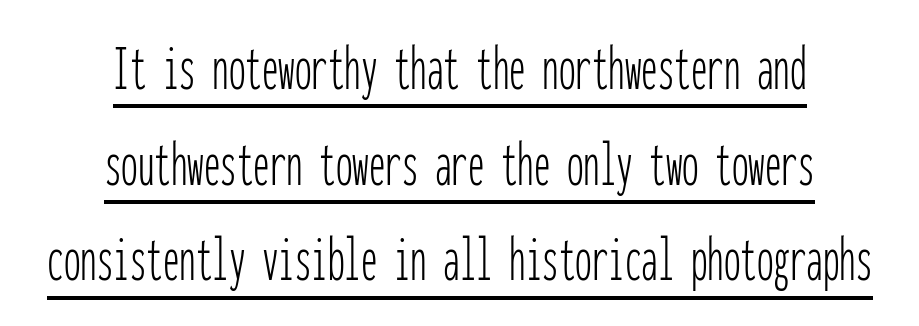
The image shows 66 px thin, condensed sans-serif type, upright, monospaced; set centered, normal line spacing (1.45x), normal letter spacing, underlined; low stroke contrast and a medium x-height.
